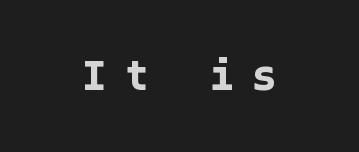
Q: Is the text bold? A: Yes.
Q: Is the text italic (slanted)? A: No, it is upright.
Q: Is the typeface a serif or a sans-serif typeface? A: Sans-serif.
Q: Is the text underlined? A: No.
Q: Is the spacing between letters normal or unusually wide? A: Unusually wide.
Q: Width (condensed, normal, or wide)? A: Normal.
Q: Stroke contrast? A: Low.
Q: x-height? A: Medium.
